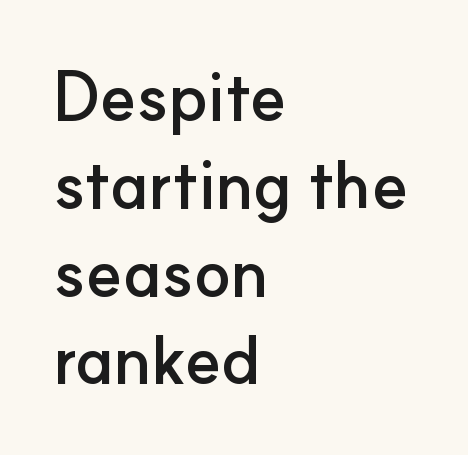
{"serif": "no", "italic": "no", "bold": "yes", "weight": "semibold", "width": "normal", "stroke_contrast": "low", "x_height": "small", "monospaced": "no", "underline": "no", "align": "left", "line_spacing": "normal", "line_spacing_ratio": 1.31, "letter_spacing": "normal", "letter_spacing_em": 0.0, "glyph_px": 67}
